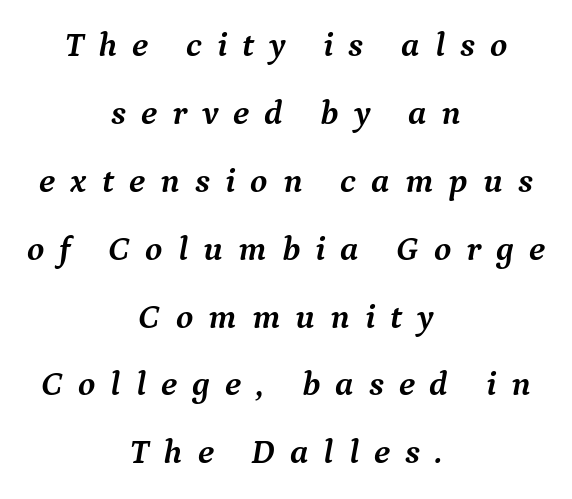
The image shows 35 px semibold serif type, italic (leaning right); set centered, loose line spacing (1.94x), unusually wide letter spacing (+0.43 em), not underlined; medium stroke contrast and a medium x-height.
